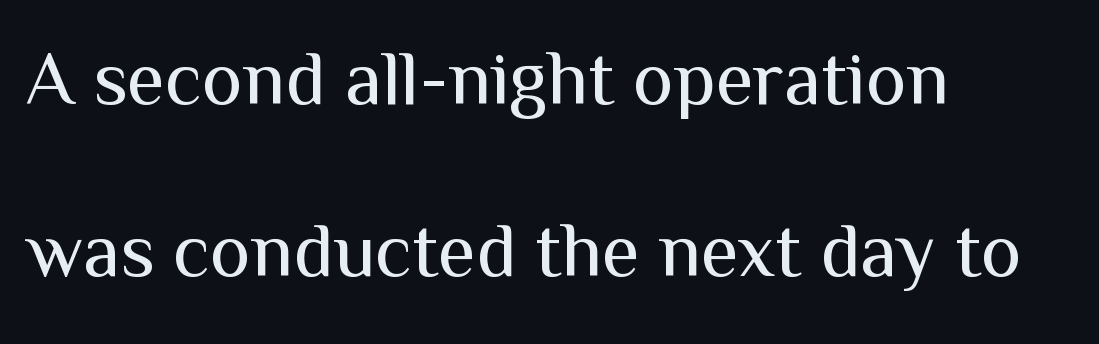
The weight would be labelled regular, book, light, or lighter still. Every row of glyphs begins at an identical x-position on the left. When letters stand straight like this, we call the style roman or upright. The glyphs in this specimen are sans serif.
